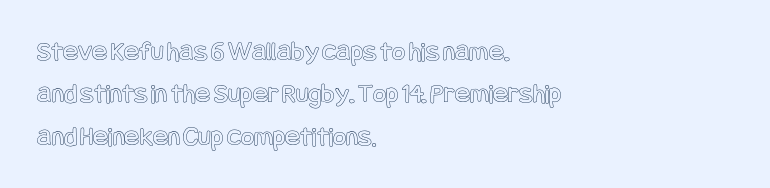
The image shows 28 px condensed type, upright; set left-aligned, normal line spacing (1.51x), normal letter spacing, not underlined; a large x-height.
